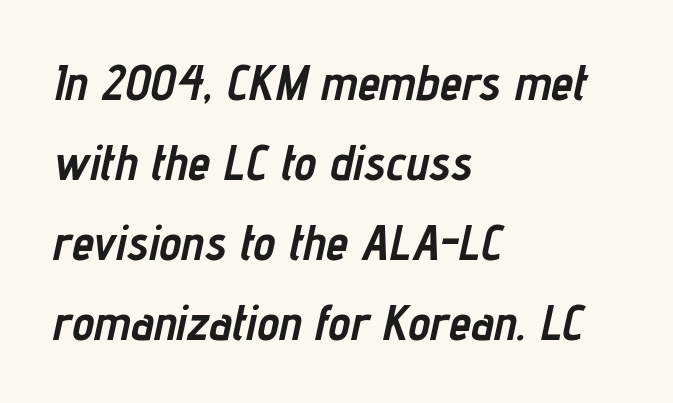
Is the type bold? Yes — the strokes are clearly thick and heavy. No word sits above an underline. Words appear dense and cohesive because spacing is normal. Note the varied advance widths — an 'i' is clearly narrower than an 'm'. Compared with typical paragraphs, the rows here are spaced about the same. This is oblique type, the kind used for emphasis or titles.
